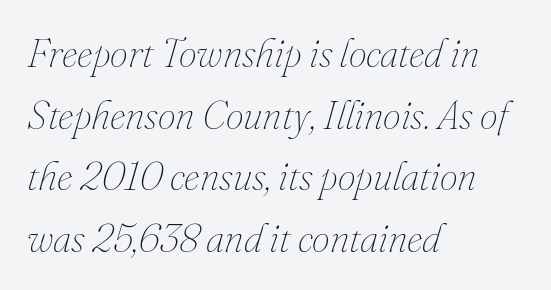
Q: Is the text bold? A: No.
Q: Is the text italic (slanted)? A: Yes, it leans right by about 16 degrees.
Q: Is the text underlined? A: No.
Q: How is the paragraph aligned? A: Left-aligned.
Q: Is the spacing between letters normal or unusually wide? A: Normal.
Q: Is the spacing between lines tight, normal or loose? A: Normal.
Q: Width (condensed, normal, or wide)? A: Normal.
Q: Stroke contrast? A: Medium.
Q: x-height? A: Small.
Q: Monospaced? A: No.
